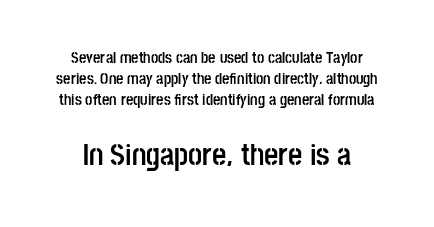
The image shows 31 px semibold, condensed sans-serif type, upright; set normal line spacing (1.3x), normal letter spacing, not underlined; the second (bottom) block is 1.94x larger; low stroke contrast and a large x-height.
